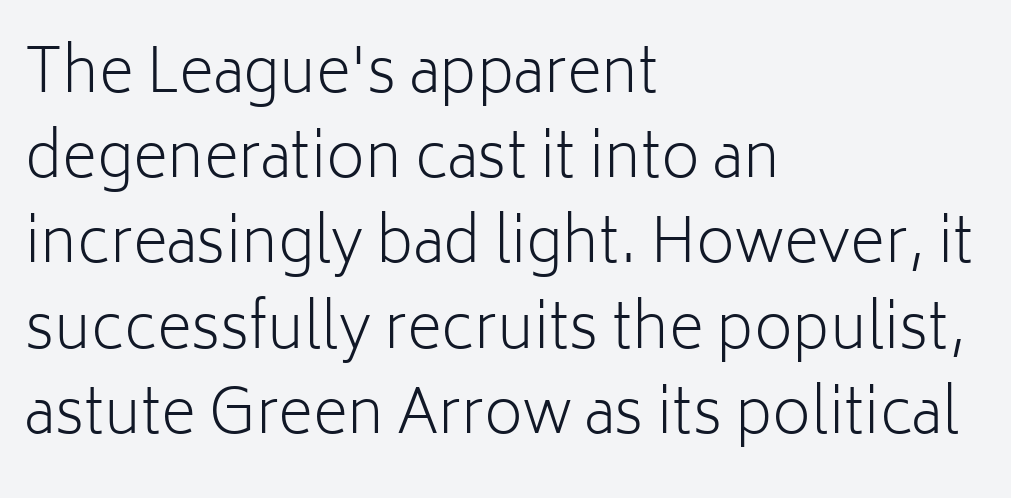
{"serif": "no", "italic": "no", "bold": "no", "weight": "light", "width": "normal", "stroke_contrast": "low", "x_height": "medium", "monospaced": "no", "underline": "no", "align": "left", "line_spacing": "normal", "line_spacing_ratio": 1.42, "letter_spacing": "normal", "letter_spacing_em": 0.0, "glyph_px": 60}
